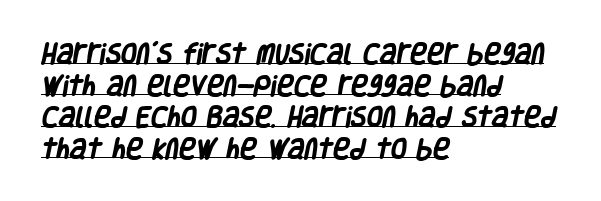
The image shows 23 px bold type; set left-aligned, normal line spacing (1.37x), normal letter spacing, underlined.
